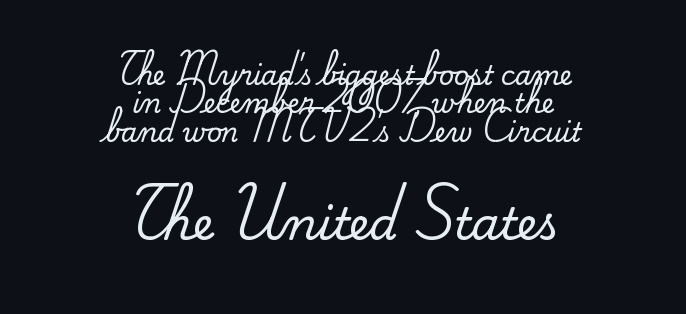
These lines are rendered in a variable-pitch font. This sample trades vertical openness for compactness between lines. This rendering features lettering with no underline. The typeface chosen for these lines features serifs.
